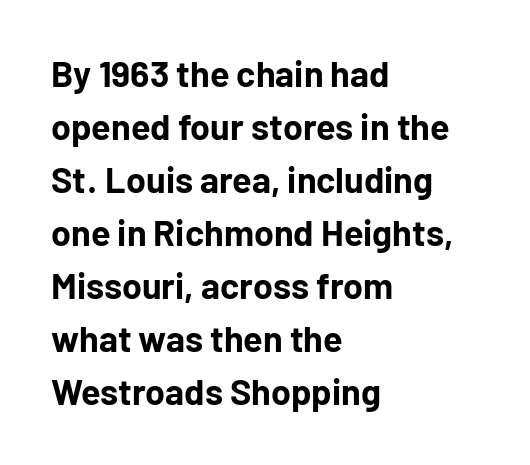
{"serif": "no", "italic": "no", "bold": "yes", "weight": "bold", "width": "normal", "stroke_contrast": "low", "x_height": "medium", "monospaced": "no", "underline": "no", "align": "left", "line_spacing": "normal", "line_spacing_ratio": 1.47, "letter_spacing": "normal", "letter_spacing_em": 0.0, "glyph_px": 36}
